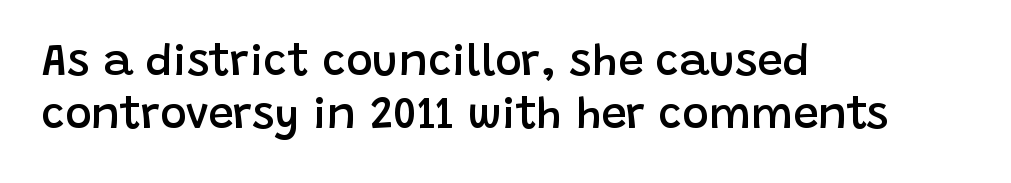
Q: Is the text bold? A: Semi-bold.
Q: Is the text italic (slanted)? A: No, it is upright.
Q: Is the typeface a serif or a sans-serif typeface? A: Sans-serif.
Q: Is the text underlined? A: No.
Q: How is the paragraph aligned? A: Left-aligned.
Q: Is the spacing between letters normal or unusually wide? A: Normal.
Q: Width (condensed, normal, or wide)? A: Normal.
Q: Stroke contrast? A: Low.
Q: x-height? A: Large.
Q: Monospaced? A: No.
